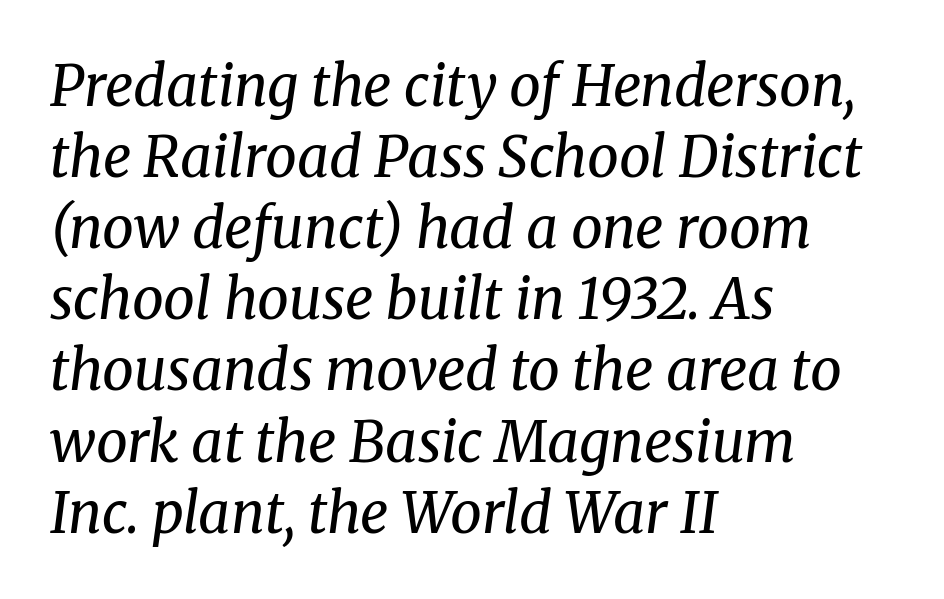
Q: Is the text bold? A: No.
Q: Is the text italic (slanted)? A: Yes, it leans right by about 8 degrees.
Q: Is the typeface a serif or a sans-serif typeface? A: Serif.
Q: Is the text underlined? A: No.
Q: How is the paragraph aligned? A: Left-aligned.
Q: Is the spacing between letters normal or unusually wide? A: Normal.
Q: Is the spacing between lines tight, normal or loose? A: Normal.
Q: Width (condensed, normal, or wide)? A: Normal.
Q: Stroke contrast? A: Medium.
Q: x-height? A: Medium.
Q: Monospaced? A: No.
